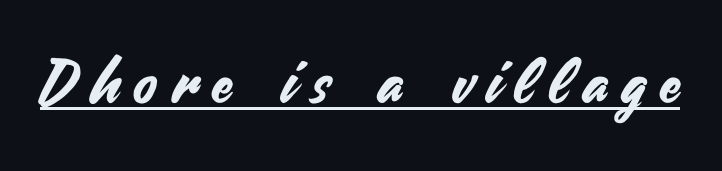
{"serif": "no", "width": "normal", "stroke_contrast": "medium", "x_height": "small", "monospaced": "no", "underline": "yes", "letter_spacing": "wide", "letter_spacing_em": 0.25, "glyph_px": 61}
